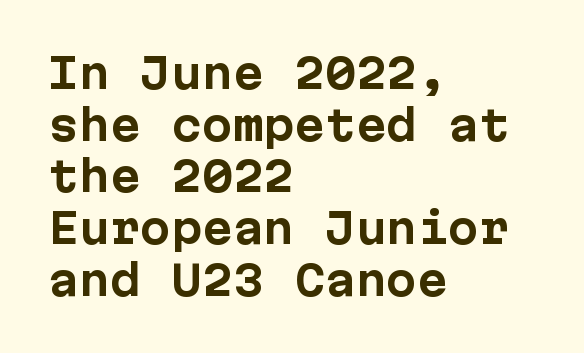
Q: Is the text bold? A: Yes.
Q: Is the text italic (slanted)? A: No, it is upright.
Q: Is the typeface a serif or a sans-serif typeface? A: Sans-serif.
Q: Is the text underlined? A: No.
Q: How is the paragraph aligned? A: Left-aligned.
Q: Is the spacing between letters normal or unusually wide? A: Normal.
Q: Is the spacing between lines tight, normal or loose? A: Normal.
Q: Width (condensed, normal, or wide)? A: Normal.
Q: Stroke contrast? A: Low.
Q: x-height? A: Medium.
